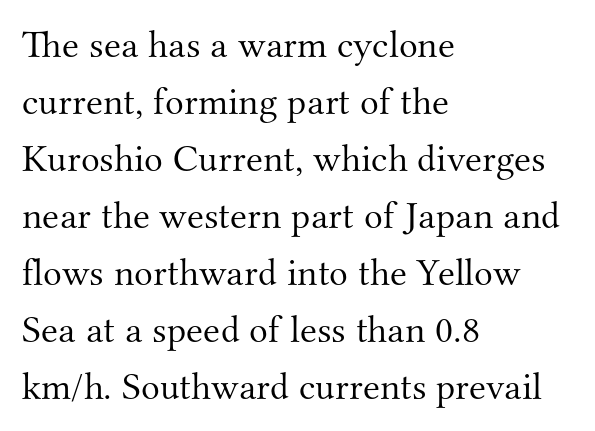
The image shows 39 px light serif type, upright; set left-aligned, normal line spacing (1.46x), normal letter spacing, not underlined; medium stroke contrast and a small x-height.
